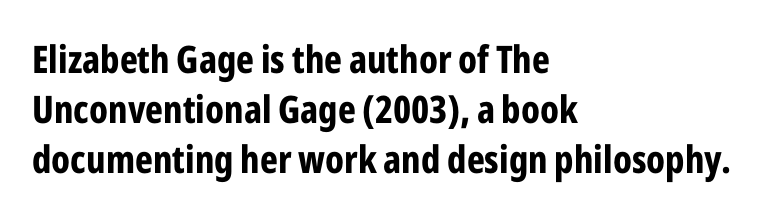
The image shows 38 px bold, condensed sans-serif type, upright; set left-aligned, normal line spacing (1.32x), normal letter spacing, not underlined; low stroke contrast and a medium x-height.
